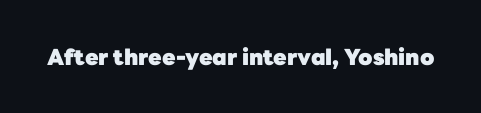
Short note: letters normally spaced. Words float on clear page, feet unadorned. The letters stand upright; this is a roman face. Heavy, bold letterforms.
